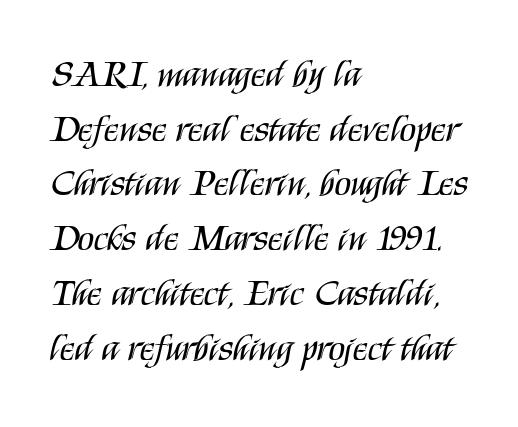
{"serif": "no", "bold": "no", "weight": "regular", "width": "condensed", "stroke_contrast": "medium", "x_height": "large", "monospaced": "no", "underline": "no", "align": "left", "line_spacing": "normal", "line_spacing_ratio": 1.44, "letter_spacing": "normal", "letter_spacing_em": 0.0, "glyph_px": 38}
